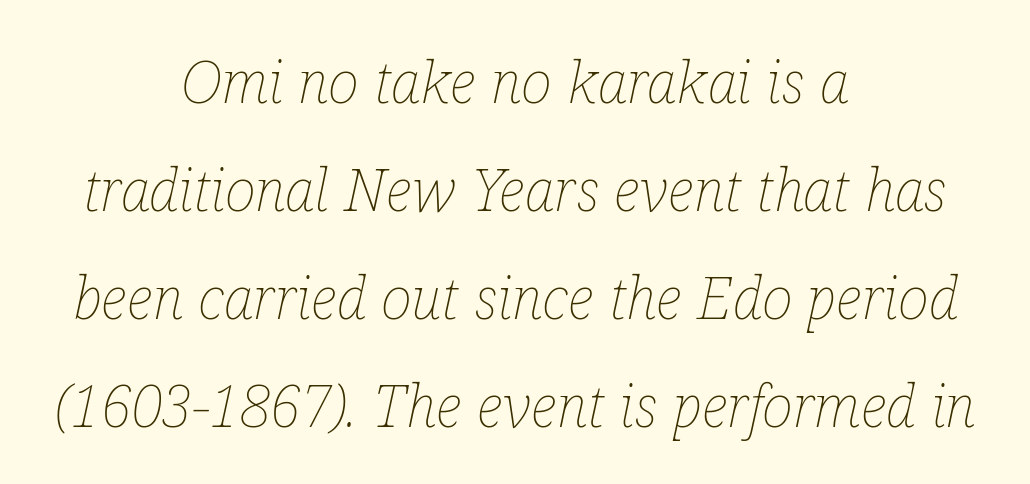
The image shows 59 px thin, condensed type, italic (leaning right); set centered, line spacing 1.83x, normal letter spacing, not underlined; low stroke contrast and a medium x-height.
